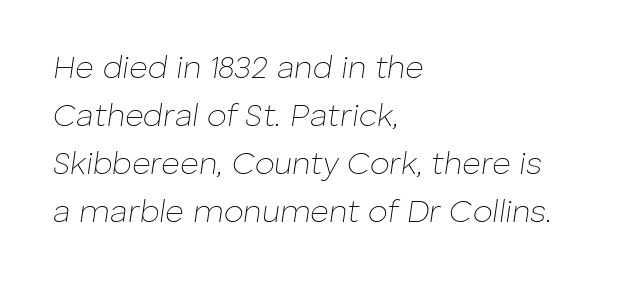
Q: Is the text bold? A: No.
Q: Is the text italic (slanted)? A: Yes, it leans right by about 8 degrees.
Q: Is the text underlined? A: No.
Q: How is the paragraph aligned? A: Left-aligned.
Q: Is the spacing between letters normal or unusually wide? A: Normal.
Q: Is the spacing between lines tight, normal or loose? A: Normal.
Q: Width (condensed, normal, or wide)? A: Normal.
Q: Stroke contrast? A: Low.
Q: x-height? A: Medium.
Q: Monospaced? A: No.
